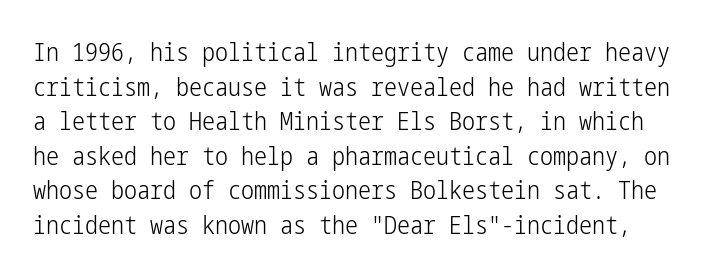
Think standard paragraph weight, or any step lighter than that. The axis of the letterforms is exactly vertical. A typesetter would call this zero additional tracking. Honestly, the row spacing looks completely unremarkable.
